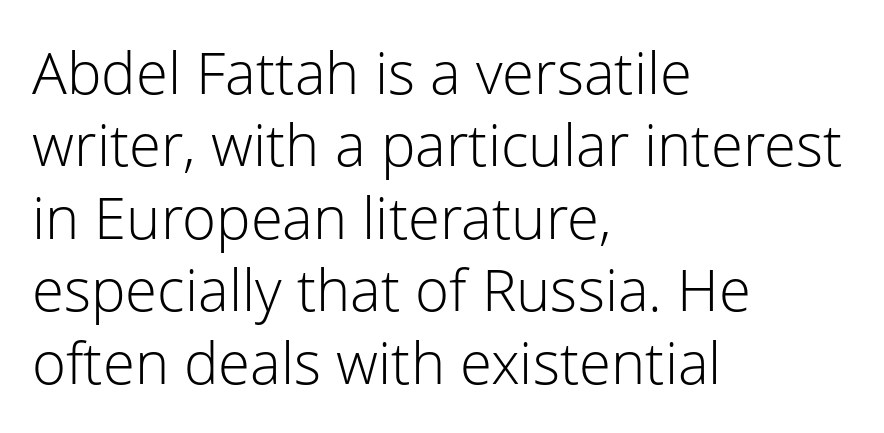
Q: Is the text bold? A: No.
Q: Is the text italic (slanted)? A: No, it is upright.
Q: Is the typeface a serif or a sans-serif typeface? A: Sans-serif.
Q: Is the text underlined? A: No.
Q: How is the paragraph aligned? A: Left-aligned.
Q: Is the spacing between letters normal or unusually wide? A: Normal.
Q: Is the spacing between lines tight, normal or loose? A: Normal.
Q: Width (condensed, normal, or wide)? A: Normal.
Q: Stroke contrast? A: Low.
Q: x-height? A: Medium.
Q: Monospaced? A: No.
